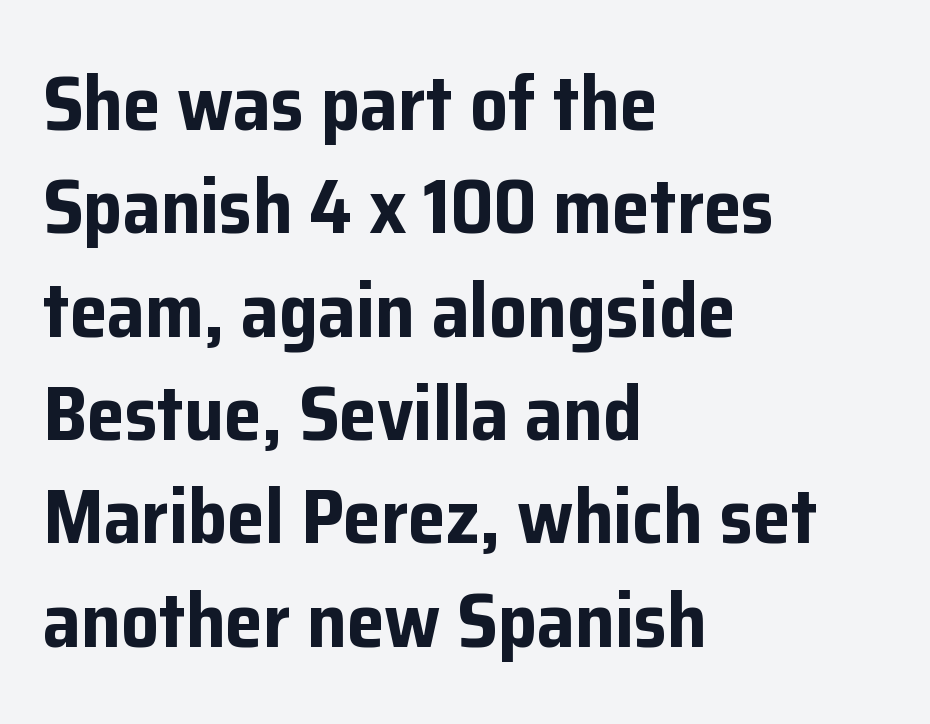
{"serif": "no", "italic": "no", "bold": "yes", "weight": "bold", "width": "normal", "stroke_contrast": "low", "x_height": "medium", "monospaced": "no", "underline": "no", "align": "left", "line_spacing": "normal", "line_spacing_ratio": 1.36, "letter_spacing": "normal", "letter_spacing_em": 0.0, "glyph_px": 76}
